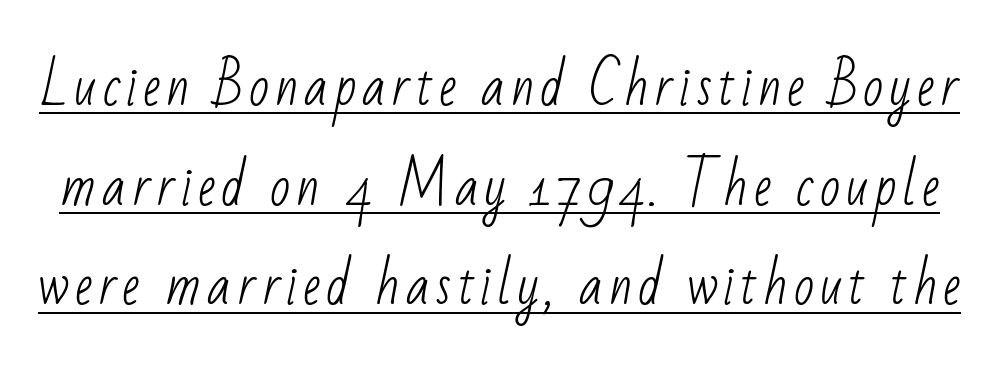
Q: Is the text bold? A: No.
Q: Is the typeface a serif or a sans-serif typeface? A: Sans-serif.
Q: Is the text underlined? A: Yes.
Q: Width (condensed, normal, or wide)? A: Condensed.
Q: Stroke contrast? A: Low.
Q: x-height? A: Small.
Q: Monospaced? A: No.
